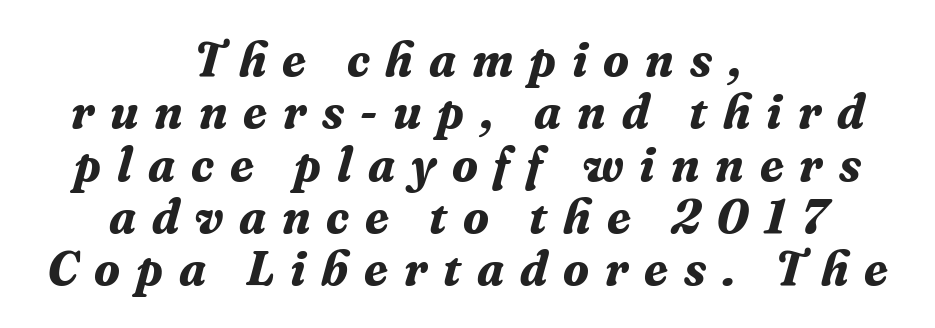
Q: Is the text bold? A: Yes.
Q: Is the text italic (slanted)? A: Yes, it leans right by about 16 degrees.
Q: Is the typeface a serif or a sans-serif typeface? A: Serif.
Q: Is the text underlined? A: No.
Q: How is the paragraph aligned? A: Centered.
Q: Is the spacing between letters normal or unusually wide? A: Unusually wide.
Q: Is the spacing between lines tight, normal or loose? A: Tight.
Q: Width (condensed, normal, or wide)? A: Normal.
Q: Stroke contrast? A: Medium.
Q: x-height? A: Medium.
Q: Monospaced? A: No.
